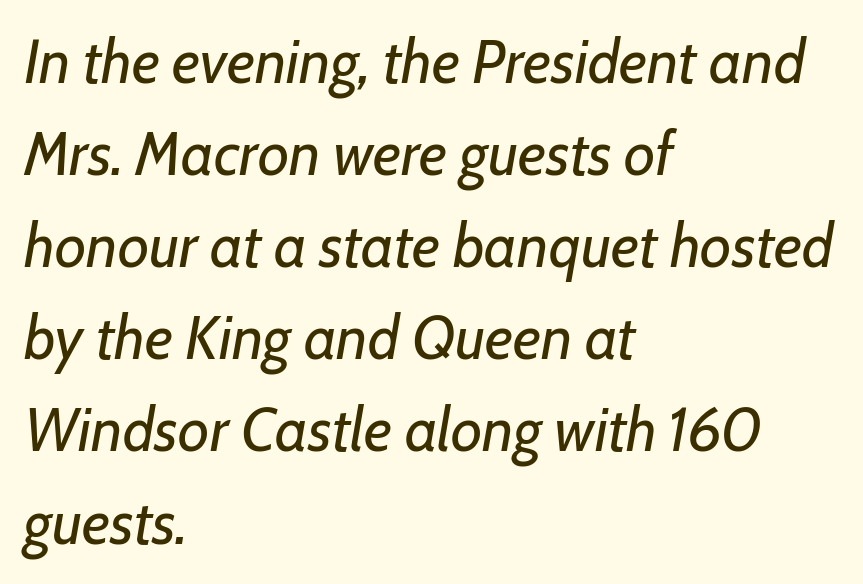
Stems and bowls with no extra thickness — not bold. Does the copy run flush right? No — it runs flush left. Think of a printed novel: that variable character pitch is what you see here. Compared with typical body copy, the letter spacing here is the same.
